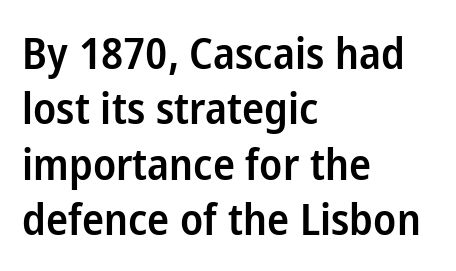
{"serif": "no", "italic": "no", "bold": "semi", "weight": "semibold", "width": "condensed", "stroke_contrast": "low", "x_height": "medium", "monospaced": "no", "underline": "no", "align": "left", "line_spacing": "normal", "line_spacing_ratio": 1.26, "letter_spacing": "normal", "letter_spacing_em": 0.0, "glyph_px": 44}
